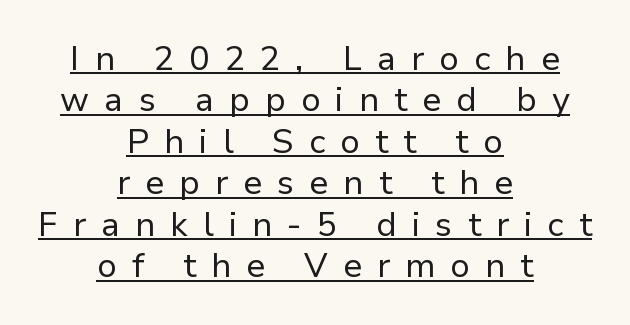
The image shows 34 px regular-weight sans-serif type, upright; set centered, line spacing 1.22x, unusually wide letter spacing (+0.44 em), underlined; low stroke contrast and a medium x-height.
